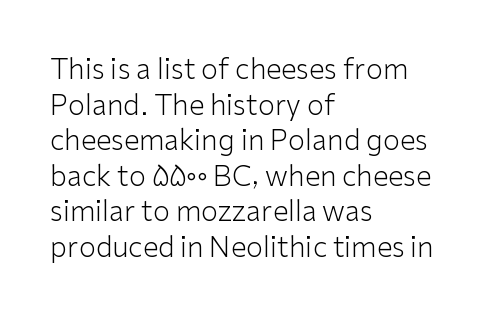
Q: Is the text bold? A: No.
Q: Is the text italic (slanted)? A: No, it is upright.
Q: Is the typeface a serif or a sans-serif typeface? A: Sans-serif.
Q: Is the text underlined? A: No.
Q: How is the paragraph aligned? A: Left-aligned.
Q: Is the spacing between letters normal or unusually wide? A: Normal.
Q: Is the spacing between lines tight, normal or loose? A: Normal.
Q: Width (condensed, normal, or wide)? A: Normal.
Q: Stroke contrast? A: Low.
Q: x-height? A: Medium.
Q: Monospaced? A: No.
